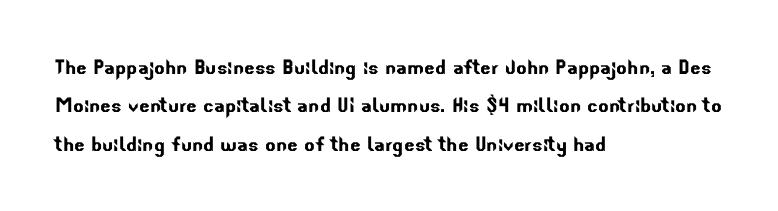
{"underline": "no", "align": "left", "line_spacing": "normal", "line_spacing_ratio": 1.54, "letter_spacing": "normal", "letter_spacing_em": 0.0, "glyph_px": 25}
